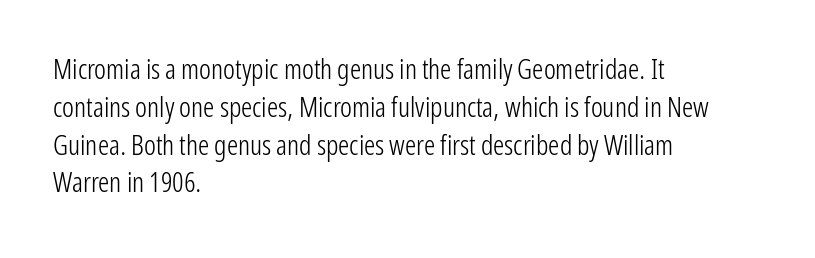
The image shows 28 px light, condensed sans-serif type, upright; set left-aligned, normal line spacing (1.35x), normal letter spacing, not underlined; low stroke contrast and a medium x-height.
